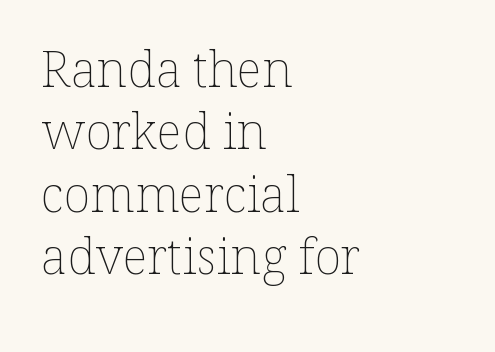
No letter is thick-stroked: the sample isn't bold. Spacing verdict: proportional, widths tailored to each character. Vertical strokes here are truly vertical. Descenders are the only things crossing below the line. If you measured baseline to baseline, you'd find a middling distance. Compared with a centered layout, this one pins lines to the left instead.
